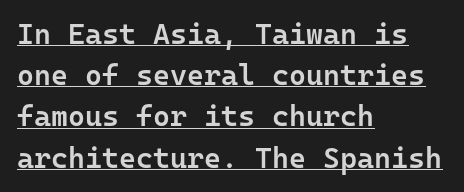
Decoration check: the copy is underlined. Between one letter and the next there's only the usual sliver of space. Think of a typewriter: that constant character pitch is what you see here. I'd describe the lettering as semibold — firm but not a full bold. Notice how descenders clear the ascenders below comfortably — that's standard leading.
